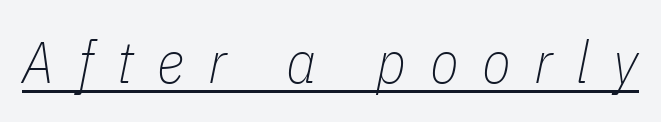
{"italic": "yes", "lean": "right", "slant_degrees": 11, "bold": "no", "weight": "thin", "width": "condensed", "stroke_contrast": "low", "x_height": "medium", "monospaced": "no", "underline": "yes", "letter_spacing": "wide", "letter_spacing_em": 0.4, "glyph_px": 59}
